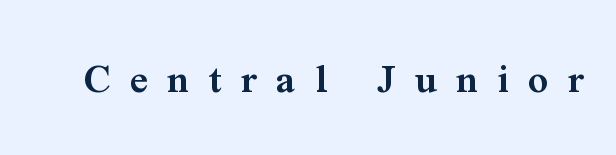
{"serif": "yes", "italic": "no", "bold": "semi", "weight": "semibold", "width": "normal", "stroke_contrast": "medium", "x_height": "medium", "monospaced": "no", "underline": "no", "letter_spacing": "wide", "letter_spacing_em": 0.44, "glyph_px": 44}
